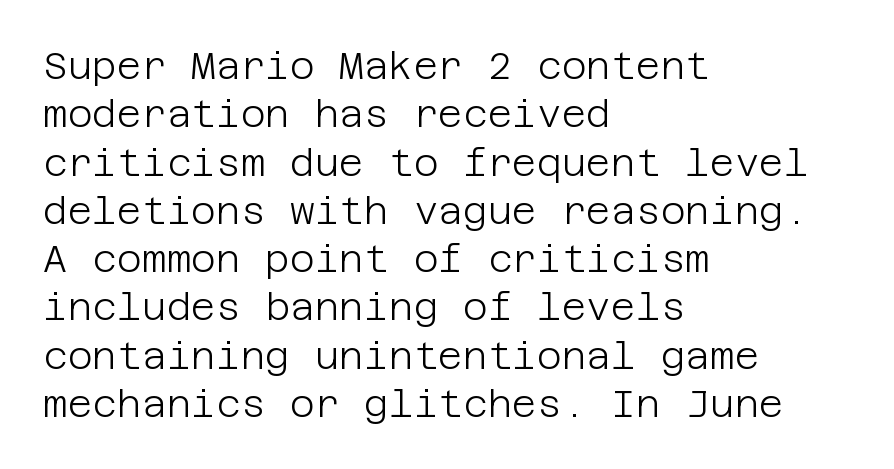
The image shows 38 px light sans-serif type, upright; set left-aligned, normal line spacing (1.27x), normal letter spacing, not underlined; low stroke contrast and a large x-height.
